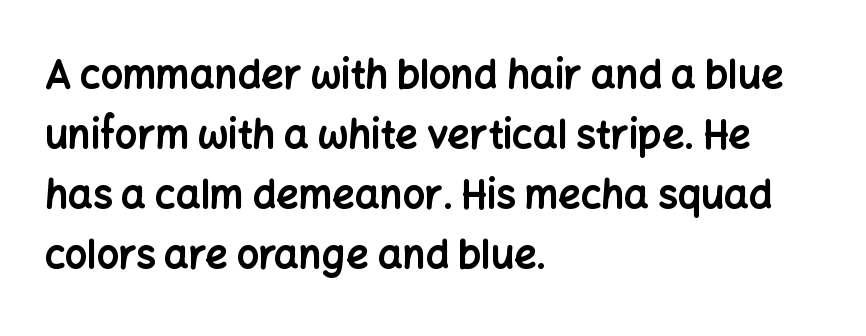
{"serif": "no", "italic": "no", "bold": "yes", "weight": "bold", "width": "normal", "stroke_contrast": "low", "x_height": "medium", "monospaced": "no", "underline": "no", "align": "left", "line_spacing": "normal", "line_spacing_ratio": 1.54, "letter_spacing": "normal", "letter_spacing_em": 0.0, "glyph_px": 39}
